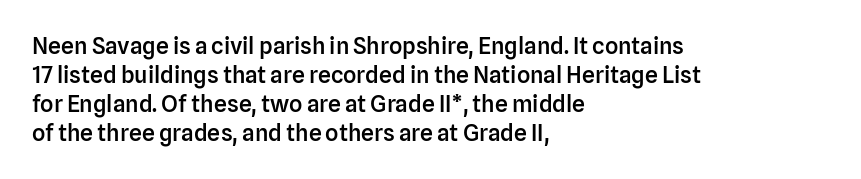
Q: Is the text bold? A: Semi-bold.
Q: Is the text italic (slanted)? A: No, it is upright.
Q: Is the text underlined? A: No.
Q: How is the paragraph aligned? A: Left-aligned.
Q: Is the spacing between letters normal or unusually wide? A: Normal.
Q: Is the spacing between lines tight, normal or loose? A: Normal.
